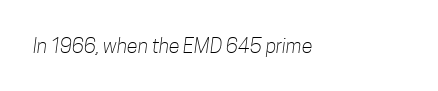
Q: Is the text bold? A: No.
Q: Is the text underlined? A: No.
Q: Is the spacing between letters normal or unusually wide? A: Normal.
